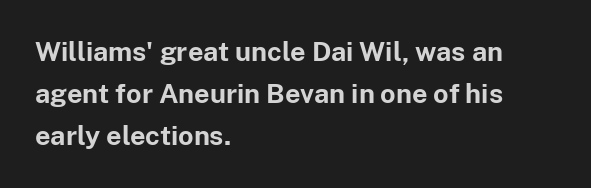
Q: Is the text bold? A: Yes.
Q: Is the text italic (slanted)? A: No, it is upright.
Q: Is the text underlined? A: No.
Q: How is the paragraph aligned? A: Left-aligned.
Q: Is the spacing between letters normal or unusually wide? A: Normal.
Q: Is the spacing between lines tight, normal or loose? A: Normal.
